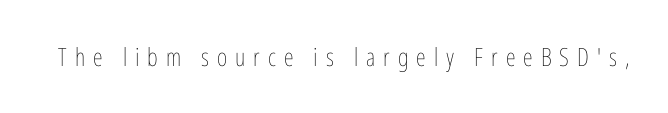
Q: Is the text bold? A: No.
Q: Is the text italic (slanted)? A: No, it is upright.
Q: Is the text underlined? A: No.
Q: Is the spacing between letters normal or unusually wide? A: Unusually wide.
